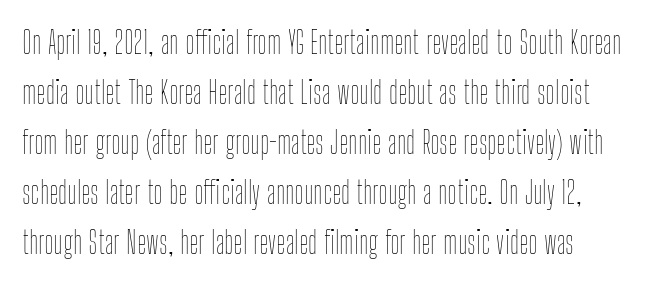
The image shows 32 px thin, condensed type, upright; set normal line spacing (1.56x), normal letter spacing, not underlined; low stroke contrast and a medium x-height.
